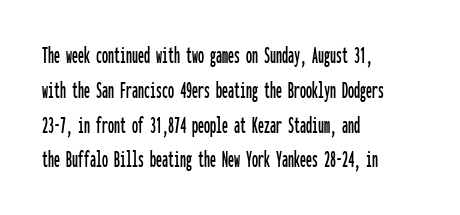
The image shows 24 px text type, upright; set left-aligned, normal line spacing (1.45x), normal letter spacing, not underlined.
